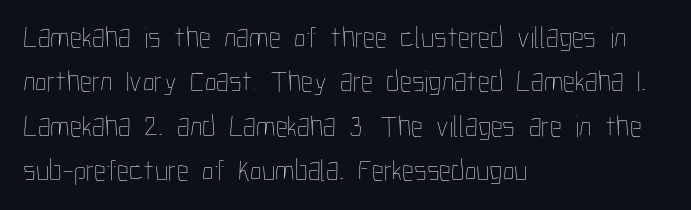
Characters remain perfectly vertical along every line. This sample has the flowing, uneven cadence of proportional lettering. Is there much room between lines? A standard amount, neither cramped nor airy. Students, note that the glyphs here touch the page at normal intervals. The face looks like a standard text weight, possibly lighter.
